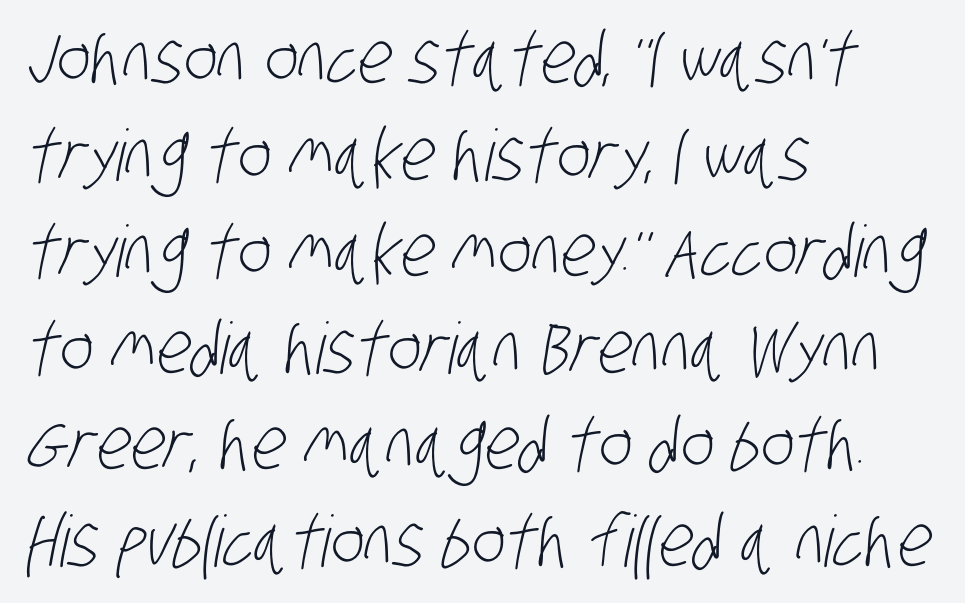
Is this a fixed-width face? No — the glyphs have proportional, varying widths. Each new line begins a customary step beneath the previous one. Honestly, the letter spacing is just normal — you wouldn't notice it. One-word summary of the alignment: left. The space beneath each line is pristine and unruled.
